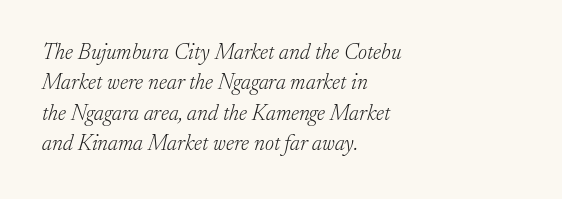
{"italic": "yes", "lean": "right", "slant_degrees": 17, "bold": "no", "underline": "no", "align": "left", "line_spacing": "normal", "line_spacing_ratio": 1.38, "letter_spacing": "normal", "letter_spacing_em": 0.0, "glyph_px": 22}
